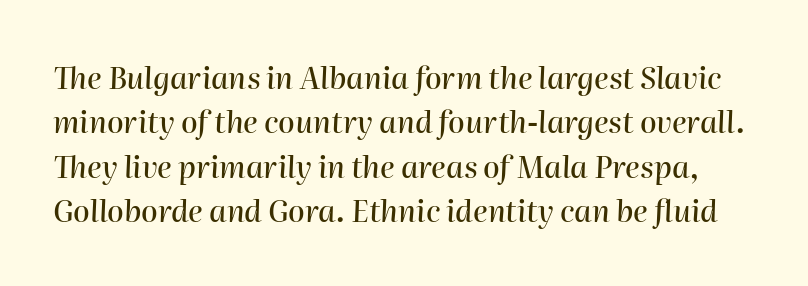
{"italic": "yes", "lean": "right", "slant_degrees": 2, "width": "normal", "stroke_contrast": "high", "x_height": "medium", "monospaced": "no", "underline": "no", "line_spacing": "normal", "line_spacing_ratio": 1.48, "letter_spacing": "normal", "letter_spacing_em": 0.0, "glyph_px": 30}
